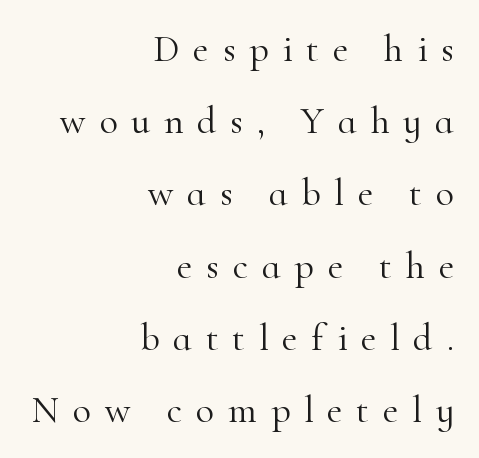
{"serif": "yes", "italic": "no", "bold": "no", "weight": "light", "width": "normal", "stroke_contrast": "high", "x_height": "small", "monospaced": "no", "underline": "no", "align": "right", "line_spacing": "loose", "line_spacing_ratio": 1.9, "letter_spacing": "wide", "letter_spacing_em": 0.36, "glyph_px": 38}
